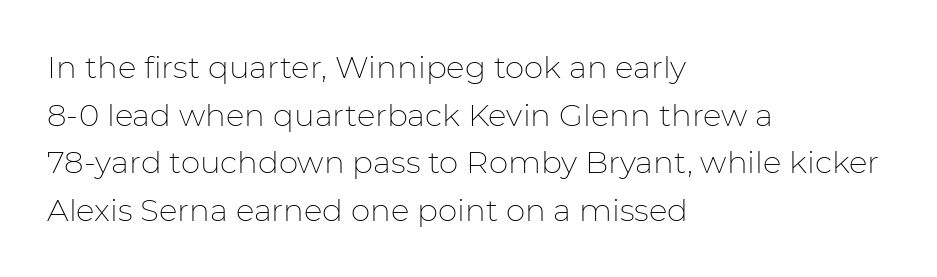
The image shows 31 px thin sans-serif type, upright; set left-aligned, normal line spacing (1.54x), normal letter spacing, not underlined; low stroke contrast and a medium x-height.
